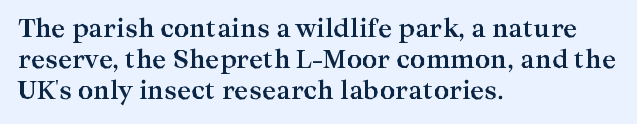
Every letter is thick-stroked: bold, no question. Line starts are locked; line ends wander. What's the leading like? Ordinary, nothing unusual. Glance below the letters and you will spot only blank space.
